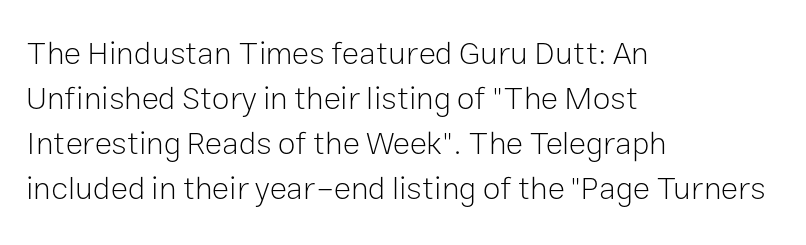
The image shows 32 px light sans-serif type, upright; set left-aligned, normal line spacing (1.41x), normal letter spacing, not underlined; low stroke contrast and a medium x-height.
